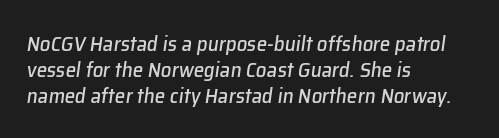
{"italic": "yes", "lean": "right", "slant_degrees": 8, "underline": "no", "align": "left", "line_spacing_ratio": 1.23, "letter_spacing": "normal", "letter_spacing_em": 0.0, "glyph_px": 21}
